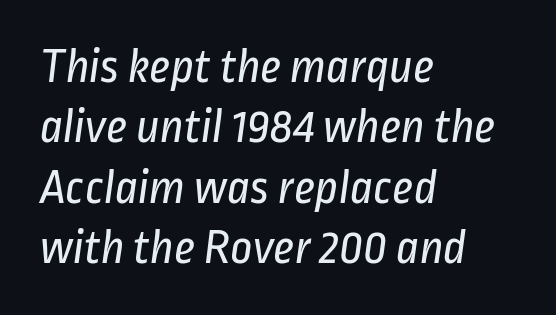
Observe the ordinary spacing: letters are neighbours, not strangers. Summary of weight: not heavy and not bold. Check the space under the baseline: it is left empty. These lines are composed in type without serifs. This sample has the flowing, uneven cadence of proportional lettering. Horizontally, the lines are justified to the leading edge only.
